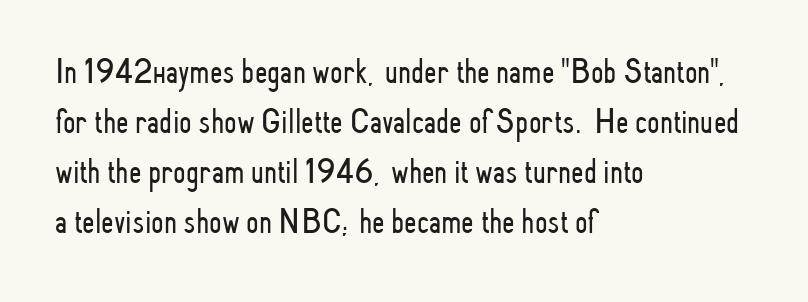
Q: Is the text bold? A: No.
Q: Is the text italic (slanted)? A: No, it is upright.
Q: Is the typeface a serif or a sans-serif typeface? A: Sans-serif.
Q: Is the text underlined? A: No.
Q: How is the paragraph aligned? A: Left-aligned.
Q: Is the spacing between letters normal or unusually wide? A: Normal.
Q: Is the spacing between lines tight, normal or loose? A: Normal.
Q: Width (condensed, normal, or wide)? A: Condensed.
Q: Stroke contrast? A: Low.
Q: x-height? A: Small.
Q: Monospaced? A: No.
